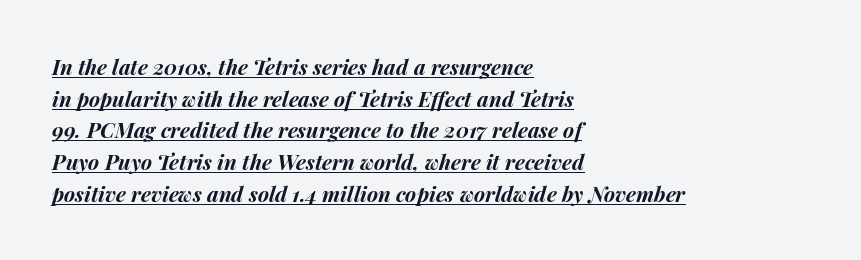
The image shows 21 px bold type, italic (leaning right); set left-aligned, normal line spacing (1.51x), normal letter spacing, underlined.
